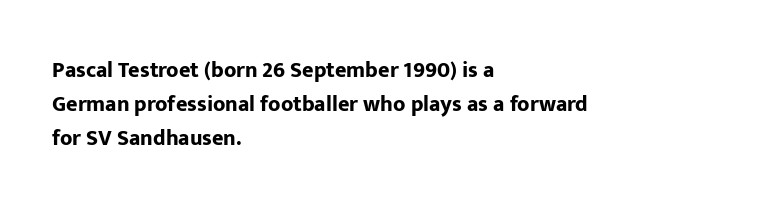
Underline: absent. Default kerning and tracking; the words read as compact shapes. Successive baselines arrive at the customary interval. You can tell it's not italic because the verticals are truly vertical. One-word summary of the alignment: left. These lines carry a lot of weight — the face is fully bold.
